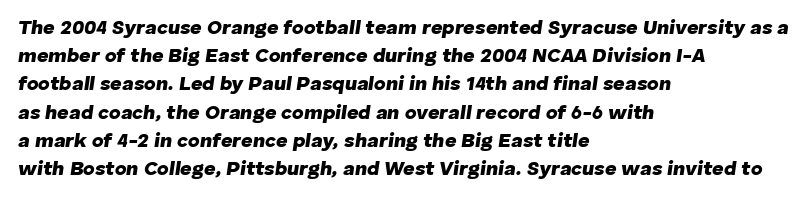
{"italic": "yes", "lean": "right", "slant_degrees": 8, "bold": "yes", "underline": "no", "align": "left", "line_spacing": "normal", "line_spacing_ratio": 1.41, "letter_spacing": "normal", "letter_spacing_em": 0.0, "glyph_px": 20}
